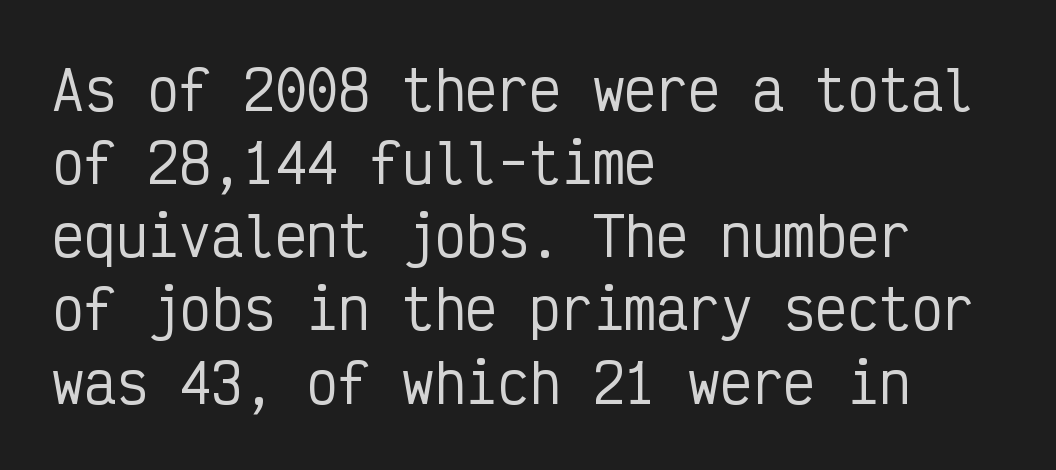
The image shows 53 px condensed sans-serif type, upright, monospaced; set left-aligned, normal line spacing (1.38x), normal letter spacing, not underlined; low stroke contrast and a medium x-height.
